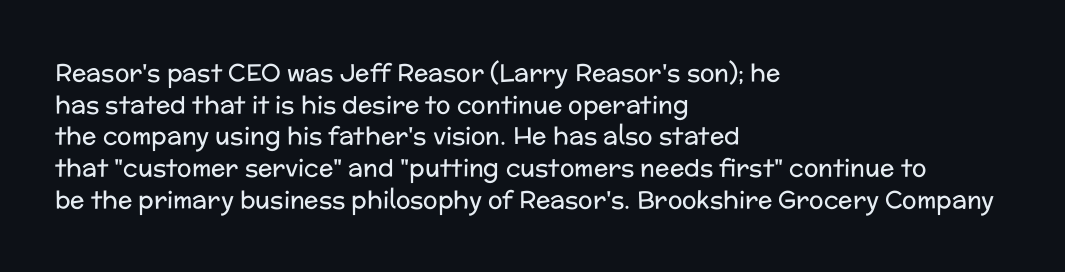
The image shows 24 px text type, upright; set left-aligned, normal line spacing (1.32x), normal letter spacing, not underlined.
